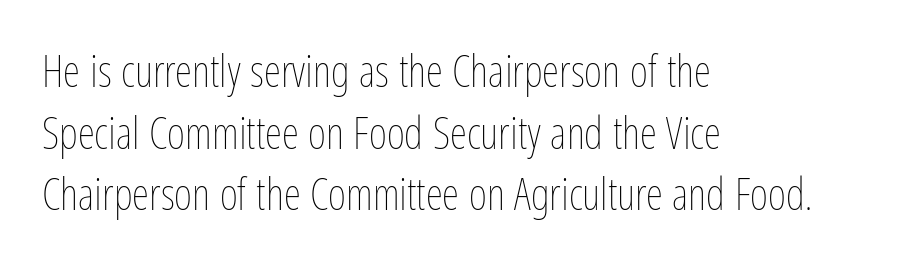
Q: Is the text bold? A: No.
Q: Is the text italic (slanted)? A: No, it is upright.
Q: Is the text underlined? A: No.
Q: How is the paragraph aligned? A: Left-aligned.
Q: Is the spacing between letters normal or unusually wide? A: Normal.
Q: Is the spacing between lines tight, normal or loose? A: Normal.
Q: Width (condensed, normal, or wide)? A: Condensed.
Q: Stroke contrast? A: Low.
Q: x-height? A: Medium.
Q: Monospaced? A: No.
